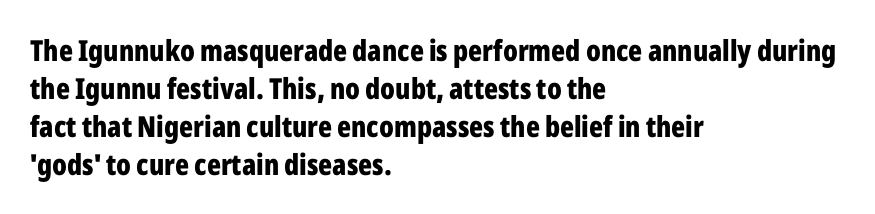
{"serif": "no", "italic": "no", "bold": "yes", "weight": "bold", "width": "condensed", "stroke_contrast": "low", "x_height": "medium", "monospaced": "no", "underline": "no", "align": "left", "line_spacing": "normal", "line_spacing_ratio": 1.31, "letter_spacing": "normal", "letter_spacing_em": 0.0, "glyph_px": 29}
